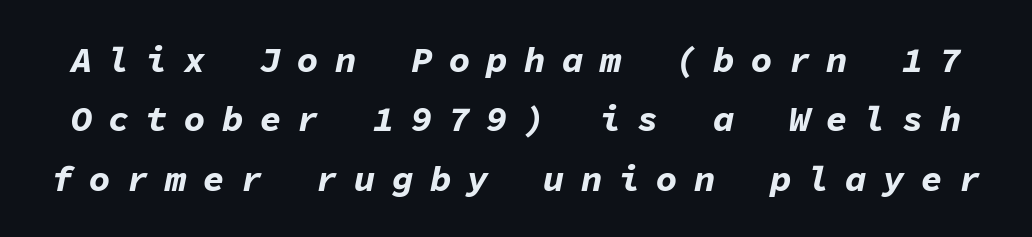
{"italic": "yes", "lean": "right", "slant_degrees": 11, "bold": "yes", "weight": "bold", "width": "normal", "stroke_contrast": "low", "x_height": "medium", "monospaced": "yes", "underline": "no", "line_spacing": "normal", "line_spacing_ratio": 1.65, "letter_spacing": "wide", "letter_spacing_em": 0.45, "glyph_px": 36}
